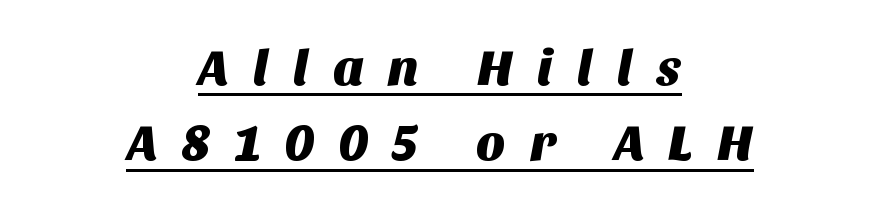
Q: Is the typeface a serif or a sans-serif typeface? A: Sans-serif.
Q: Is the text underlined? A: Yes.
Q: How is the paragraph aligned? A: Centered.
Q: Is the spacing between letters normal or unusually wide? A: Unusually wide.
Q: Is the spacing between lines tight, normal or loose? A: Normal.
Q: Width (condensed, normal, or wide)? A: Normal.
Q: Stroke contrast? A: Medium.
Q: x-height? A: Large.
Q: Monospaced? A: No.
